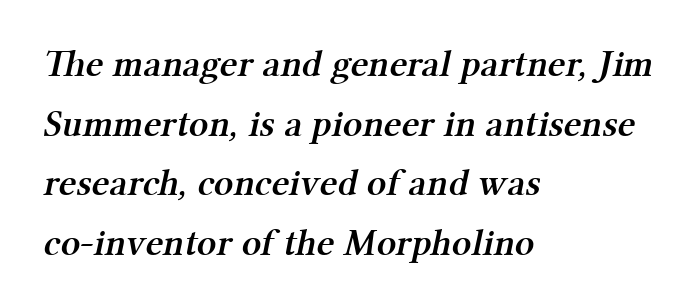
The image shows 38 px semibold serif type; set left-aligned, normal line spacing (1.57x), normal letter spacing, not underlined; medium stroke contrast and a medium x-height.
